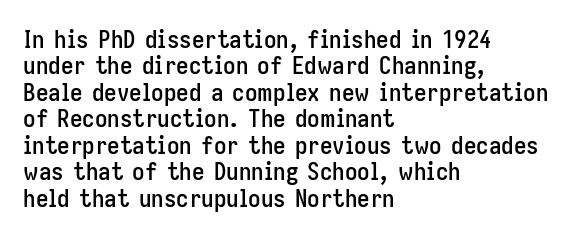
Q: Is the text italic (slanted)? A: No, it is upright.
Q: Is the text underlined? A: No.
Q: How is the paragraph aligned? A: Left-aligned.
Q: Is the spacing between letters normal or unusually wide? A: Normal.
Q: Is the spacing between lines tight, normal or loose? A: Tight.
